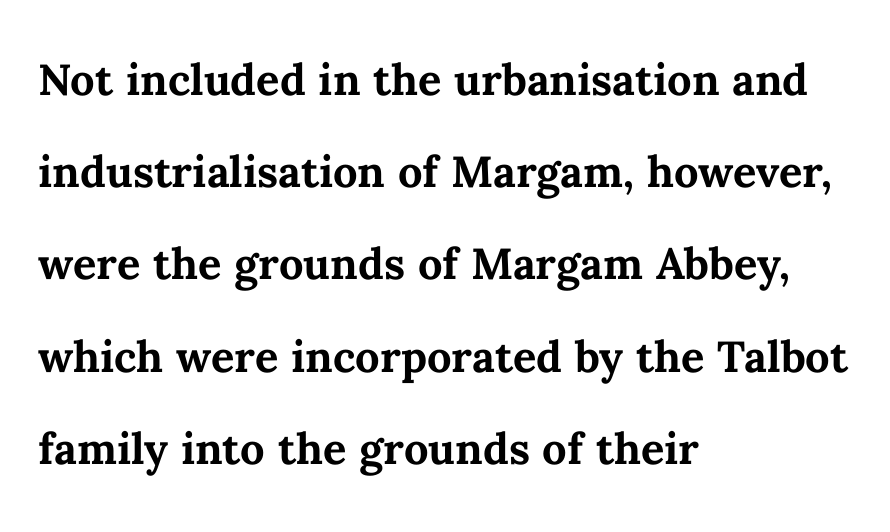
{"italic": "no", "bold": "yes", "weight": "semibold", "width": "normal", "stroke_contrast": "medium", "x_height": "medium", "monospaced": "no", "underline": "no", "align": "left", "line_spacing": "normal", "line_spacing_ratio": 1.59, "letter_spacing": "normal", "letter_spacing_em": 0.0, "glyph_px": 58}
